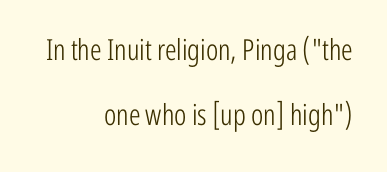
The image shows 29 px light, condensed sans-serif type, upright; set right-aligned, loose line spacing (2.25x), normal letter spacing, not underlined; low stroke contrast and a medium x-height.
